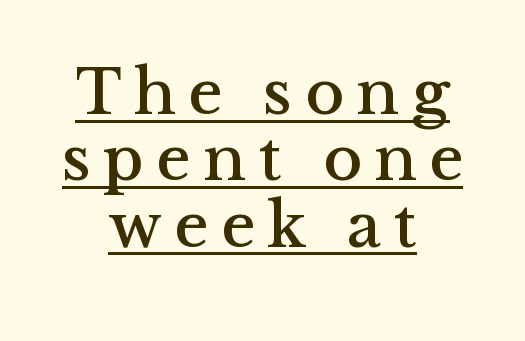
The letters stand upright; this is a roman face. Vertical spacing — tight. The passage shown is typed in a proportional face where columns would drift. Underlining? Definitely there. The compositor balanced each line on the midline. The letters carry serifs — small finishing strokes at the ends of their stems.
